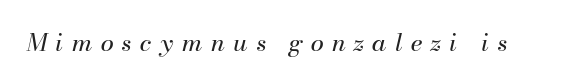
The image shows 24 px text type, italic (leaning right); set unusually wide letter spacing (+0.35 em), not underlined.
